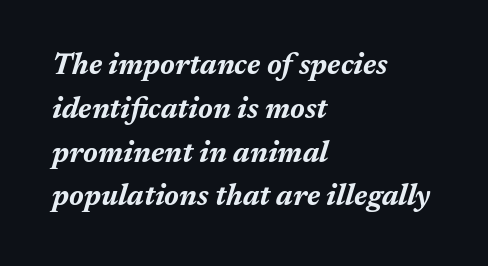
Q: Is the text bold? A: Yes.
Q: Is the text italic (slanted)? A: Yes, it leans right by about 17 degrees.
Q: Is the text underlined? A: No.
Q: How is the paragraph aligned? A: Left-aligned.
Q: Is the spacing between letters normal or unusually wide? A: Normal.
Q: Is the spacing between lines tight, normal or loose? A: Normal.
Q: Width (condensed, normal, or wide)? A: Normal.
Q: Stroke contrast? A: Medium.
Q: x-height? A: Medium.
Q: Monospaced? A: No.
